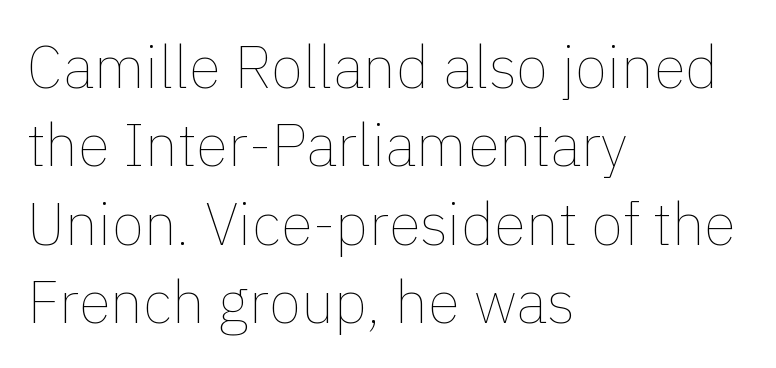
The image shows 59 px thin type, upright; set left-aligned, normal line spacing (1.33x), normal letter spacing, not underlined; a medium x-height.
